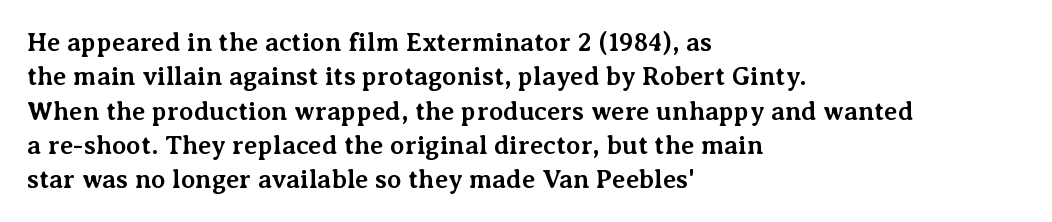
Q: Is the text bold? A: Yes.
Q: Is the text italic (slanted)? A: No, it is upright.
Q: Is the text underlined? A: No.
Q: How is the paragraph aligned? A: Left-aligned.
Q: Is the spacing between letters normal or unusually wide? A: Normal.
Q: Is the spacing between lines tight, normal or loose? A: Normal.
